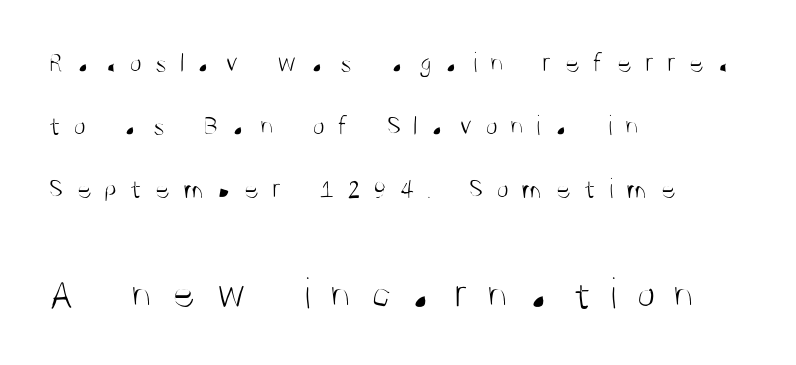
This sample has the flowing, uneven cadence of proportional lettering. Quick note: underline off. The rendering uses a large line-height, opening up the rows. Regarding serifs, this sample does without them. Teacher's note: observe the even left margin — that is flush-left alignment. You can tell it's not italic because the verticals are truly vertical.
